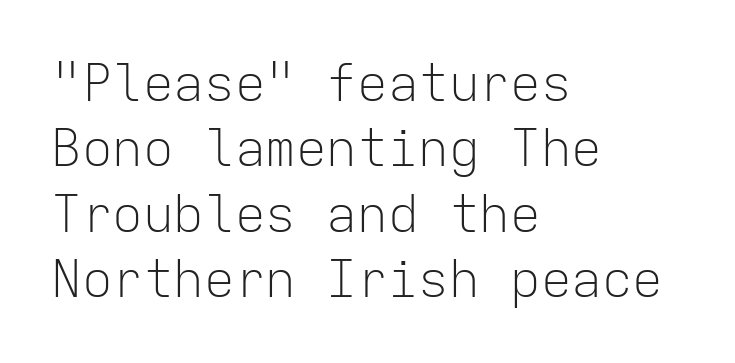
Q: Is the text bold? A: No.
Q: Is the text italic (slanted)? A: No, it is upright.
Q: Is the typeface a serif or a sans-serif typeface? A: Sans-serif.
Q: Is the text underlined? A: No.
Q: How is the paragraph aligned? A: Left-aligned.
Q: Is the spacing between letters normal or unusually wide? A: Normal.
Q: Is the spacing between lines tight, normal or loose? A: Normal.
Q: Width (condensed, normal, or wide)? A: Normal.
Q: Stroke contrast? A: Low.
Q: x-height? A: Medium.
Q: Monospaced? A: Yes.
